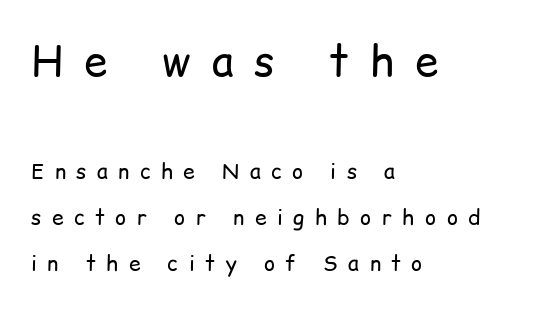
{"serif": "no", "italic": "no", "bold": "no", "weight": "regular", "width": "normal", "stroke_contrast": "low", "x_height": "medium", "monospaced": "no", "underline": "no", "align": "left", "line_spacing": "loose", "line_spacing_ratio": 2.18, "letter_spacing": "wide", "letter_spacing_em": 0.5, "larger_block": "first", "size_ratio": 2.0, "glyph_px": 42}
